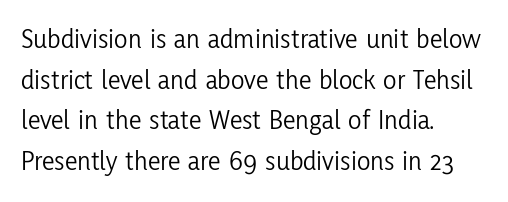
{"serif": "no", "italic": "no", "bold": "no", "weight": "light", "width": "condensed", "stroke_contrast": "low", "x_height": "medium", "monospaced": "no", "underline": "no", "align": "left", "line_spacing": "normal", "line_spacing_ratio": 1.45, "letter_spacing": "normal", "letter_spacing_em": 0.0, "glyph_px": 28}
